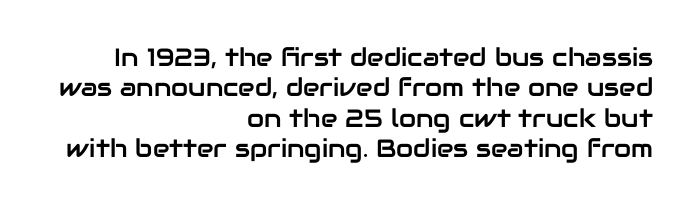
The image shows 25 px text type, upright; set right-aligned, line spacing 1.22x, normal letter spacing, not underlined.
